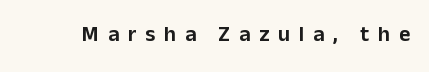
{"italic": "no", "underline": "no", "letter_spacing": "wide", "letter_spacing_em": 0.4, "glyph_px": 22}
